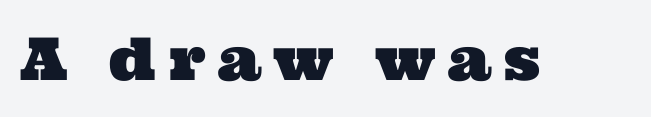
Character widths vary here, with narrow letters taking less room than wide ones. Loose tracking; the words dissolve into strings of separated letters. Are there feet on the stems? There are — it's a serif. Nobody drew a line under any word here.
